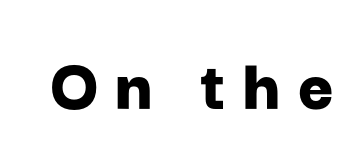
The image shows 77 px bold sans-serif type, upright; set unusually wide letter spacing (+0.21 em), not underlined; low stroke contrast and a medium x-height.
